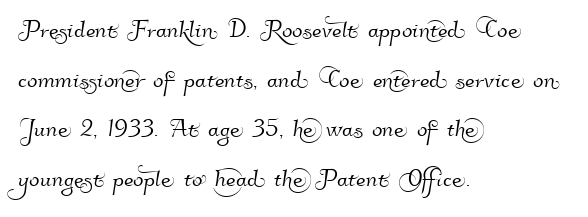
The glyphs are unaccompanied by any horizontal stroke below them. You could not count columns in this text — the font is proportionally spaced. The font family rendered here belongs to the sans-serif group. Leftover space on each line is placed entirely after the last word. Words appear dense and cohesive because spacing is normal. This block has exactly the height ordinary leading produces.
